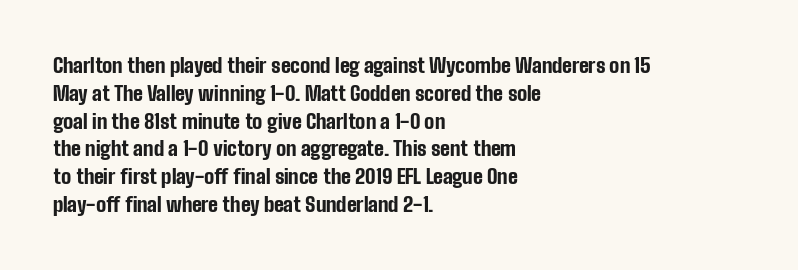
Is there any slant? The stems are plumb. Notice how thick the strokes are: this is what a full bold looks like. The vertical gap from one line to the next is medium. Leftover space on each line is placed entirely after the last word. The zone under the glyphs is completely vacant.
